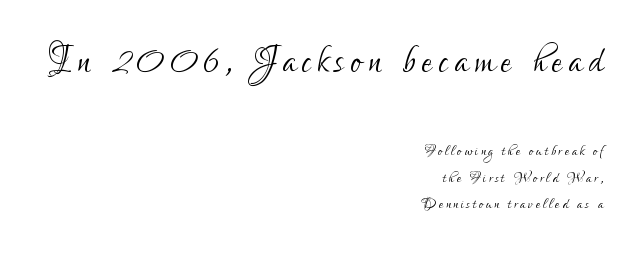
The image shows 49 px light, condensed sans-serif type; set right-aligned, normal line spacing (1.34x), not underlined; the first (top) block is 2.45x larger; low stroke contrast and a small x-height.
